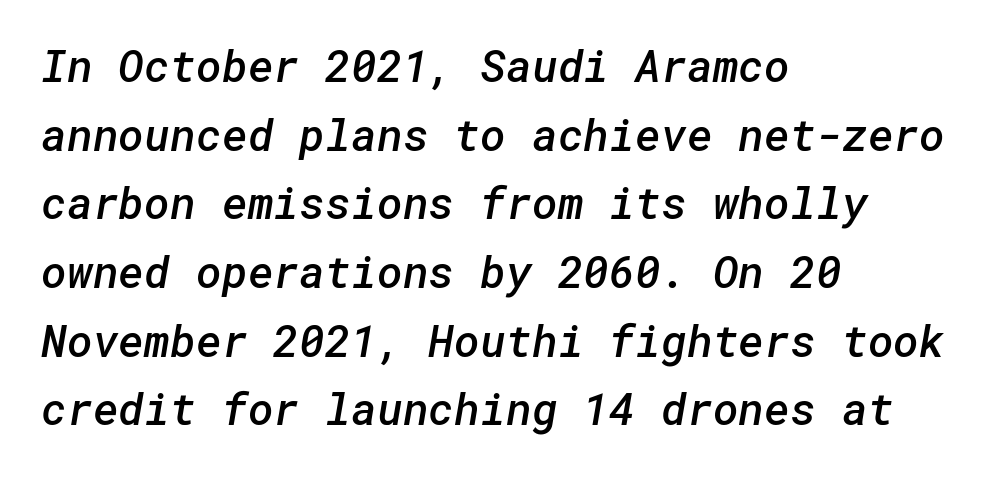
The image shows 44 px semibold sans-serif type; set left-aligned, normal line spacing (1.56x), normal letter spacing, not underlined; low stroke contrast and a medium x-height.
